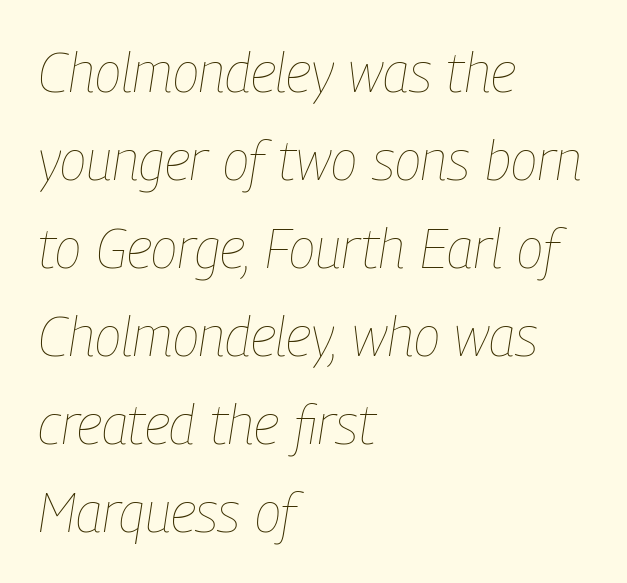
{"italic": "yes", "lean": "right", "slant_degrees": 9, "bold": "no", "weight": "thin", "width": "condensed", "stroke_contrast": "low", "x_height": "medium", "monospaced": "no", "underline": "no", "align": "left", "line_spacing": "normal", "line_spacing_ratio": 1.6, "letter_spacing": "normal", "letter_spacing_em": 0.0, "glyph_px": 55}
